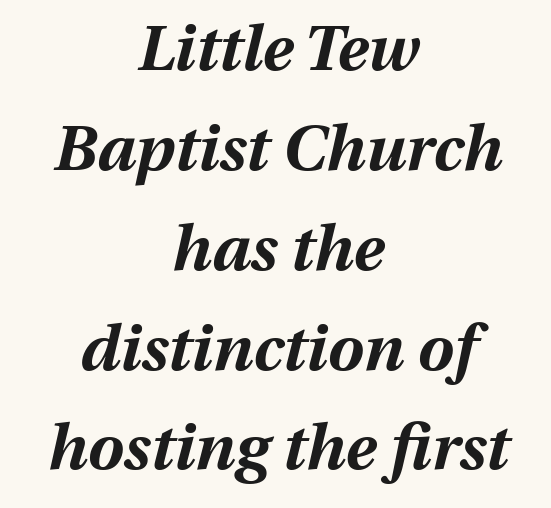
The image shows 64 px bold type, italic (leaning right); set centered, normal line spacing (1.56x), normal letter spacing, not underlined; medium stroke contrast and a medium x-height.
